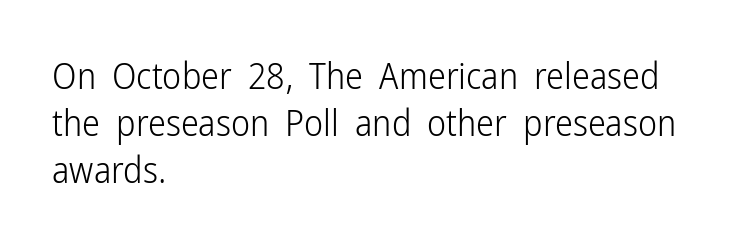
{"serif": "no", "italic": "no", "bold": "no", "weight": "light", "width": "condensed", "stroke_contrast": "low", "x_height": "medium", "monospaced": "no", "underline": "no", "align": "left", "line_spacing": "normal", "line_spacing_ratio": 1.31, "letter_spacing": "normal", "letter_spacing_em": 0.0, "glyph_px": 36}
